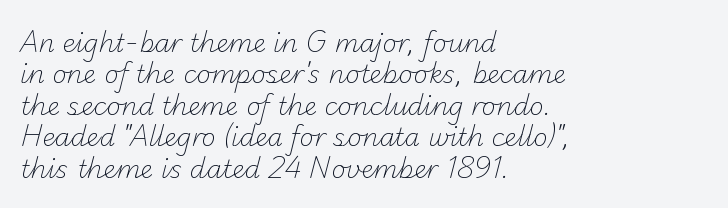
The image shows 25 px text type; set left-aligned, normal line spacing (1.26x), normal letter spacing, not underlined.
